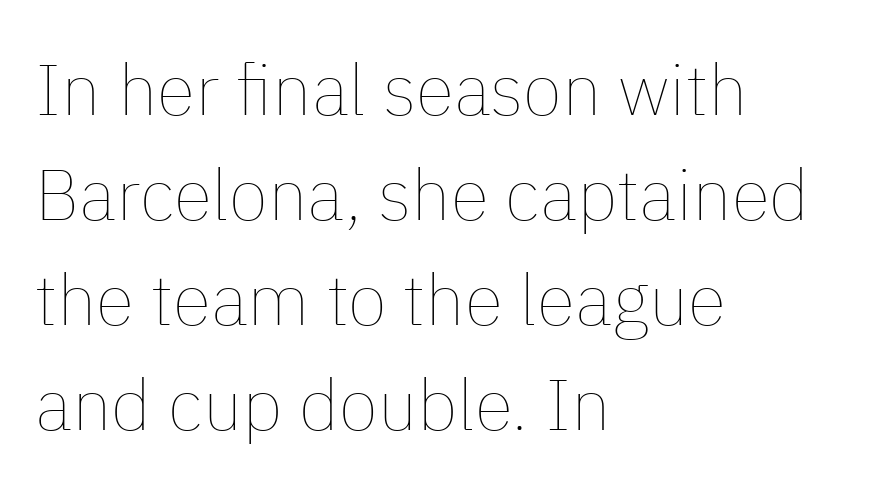
All the whitespace from short lines collects on the right. Check the space under the baseline: it is left empty. Caption: face not bold, strokes unweighted. Spacing verdict: proportional, widths tailored to each character. Tall strokes in this sample are plumb rather than angled. Is the letter spacing exaggerated? No — it looks like the ordinary default.
